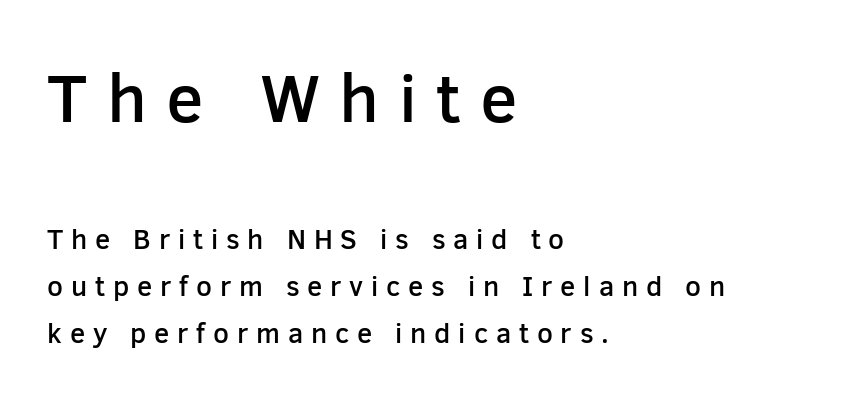
These lines are rendered in a variable-pitch font. The letters stand upright; this is a roman face. Has an underline been added? It has not. The strokes are fattened partway — semibold, not bold. Is there much room between lines? A standard amount, neither cramped nor airy.
